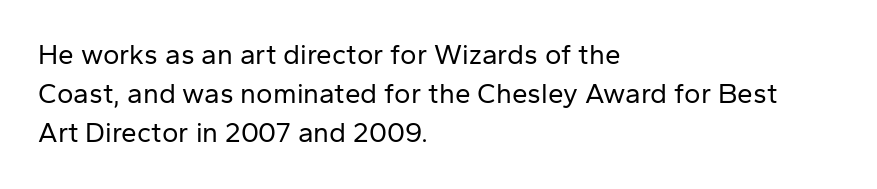
The image shows 28 px regular-weight sans-serif type, upright; set left-aligned, normal line spacing (1.4x), normal letter spacing, not underlined; low stroke contrast and a medium x-height.
